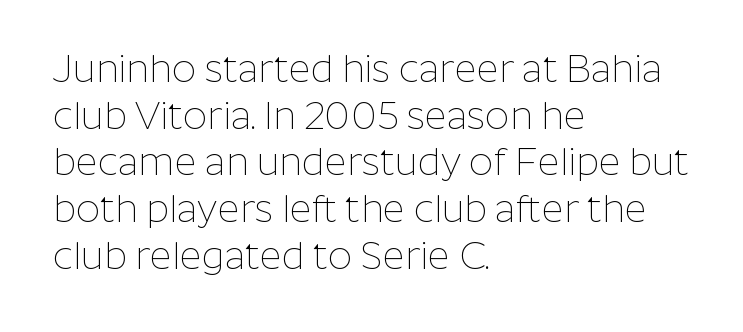
The image shows 38 px thin sans-serif type, upright; set left-aligned, line spacing 1.23x, normal letter spacing, not underlined; low stroke contrast and a medium x-height.
